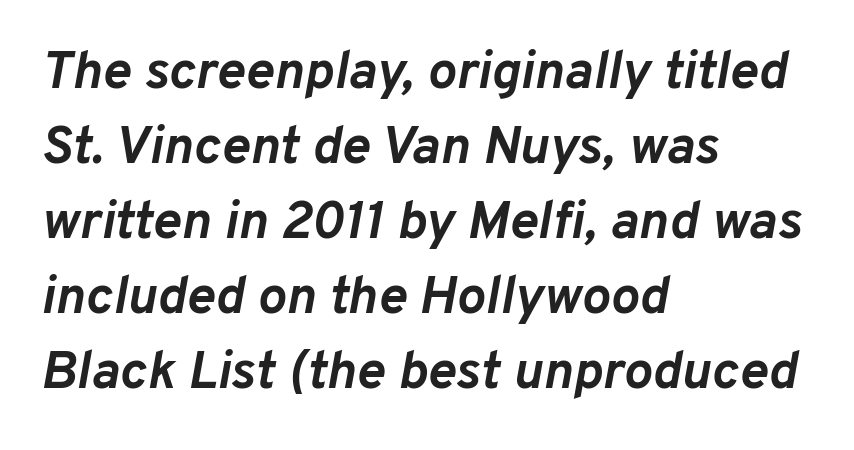
{"italic": "yes", "lean": "right", "slant_degrees": 10, "bold": "yes", "weight": "semibold", "width": "normal", "stroke_contrast": "low", "x_height": "medium", "monospaced": "no", "underline": "no", "align": "left", "line_spacing": "normal", "line_spacing_ratio": 1.39, "letter_spacing": "normal", "letter_spacing_em": 0.0, "glyph_px": 54}
